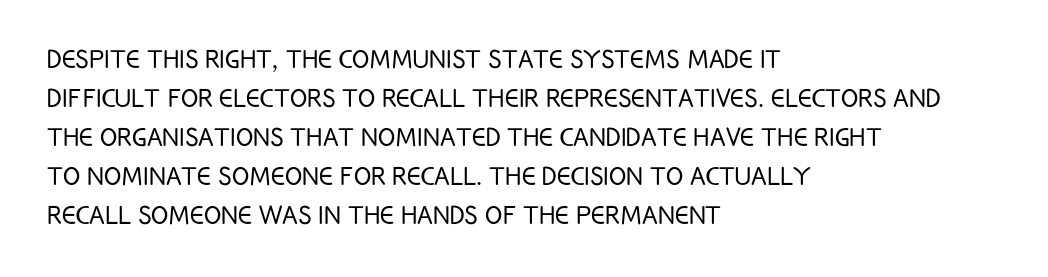
Alignment: flush left. A roman cut, with each character standing at attention. Glance below the letters and you will spot only blank space. Think of a printed novel: that variable character pitch is what you see here. The letterforms sit at book weight or below. The passage shown is typeset with a sans-serif family.
